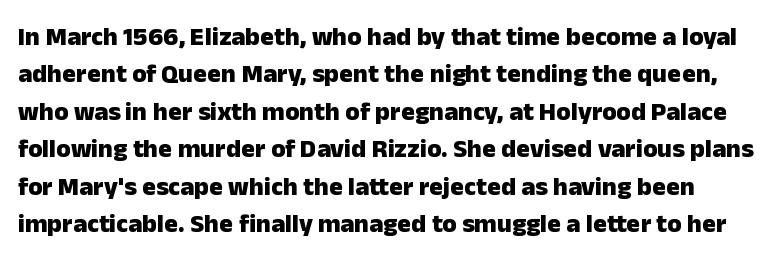
The image shows 26 px bold type, upright; set normal line spacing (1.44x), normal letter spacing, not underlined.
